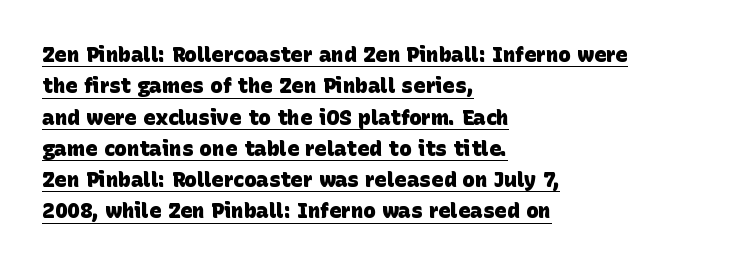
Q: Is the text bold? A: Yes.
Q: Is the text underlined? A: Yes.
Q: How is the paragraph aligned? A: Left-aligned.
Q: Is the spacing between letters normal or unusually wide? A: Normal.
Q: Is the spacing between lines tight, normal or loose? A: Normal.
